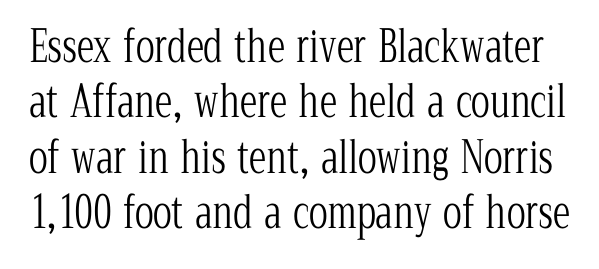
{"serif": "yes", "italic": "no", "bold": "no", "weight": "light", "width": "condensed", "stroke_contrast": "low", "x_height": "medium", "monospaced": "no", "underline": "no", "line_spacing": "normal", "line_spacing_ratio": 1.26, "letter_spacing": "normal", "letter_spacing_em": 0.0, "glyph_px": 44}
